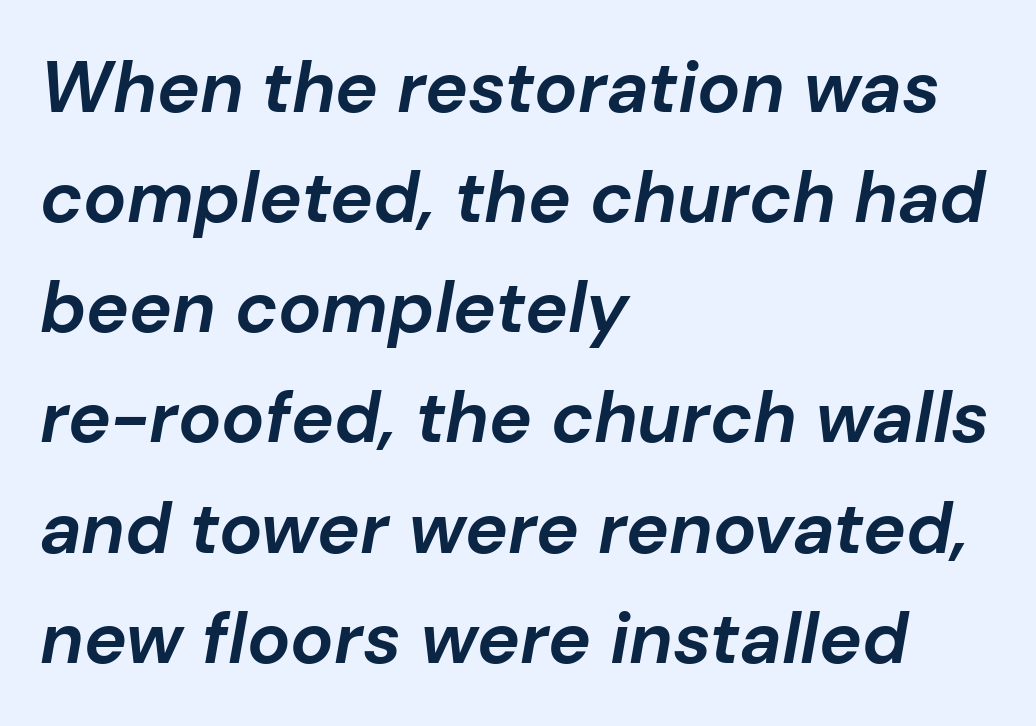
{"italic": "yes", "lean": "right", "slant_degrees": 10, "bold": "yes", "weight": "bold", "width": "normal", "stroke_contrast": "low", "x_height": "medium", "monospaced": "no", "underline": "no", "align": "left", "line_spacing": "normal", "line_spacing_ratio": 1.53, "letter_spacing": "normal", "letter_spacing_em": 0.0, "glyph_px": 72}
